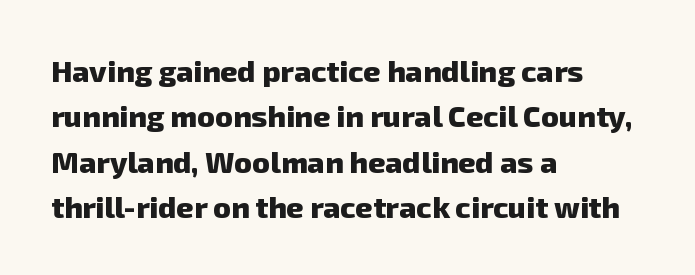
{"serif": "no", "bold": "yes", "weight": "heavy", "width": "normal", "stroke_contrast": "low", "x_height": "medium", "monospaced": "no", "underline": "no", "align": "left", "line_spacing": "normal", "line_spacing_ratio": 1.51, "letter_spacing": "normal", "letter_spacing_em": 0.0, "glyph_px": 30}
